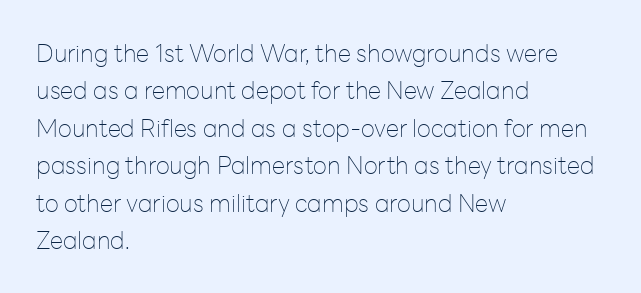
The image shows 24 px text type, upright; set left-aligned, normal line spacing (1.56x), normal letter spacing, not underlined.
